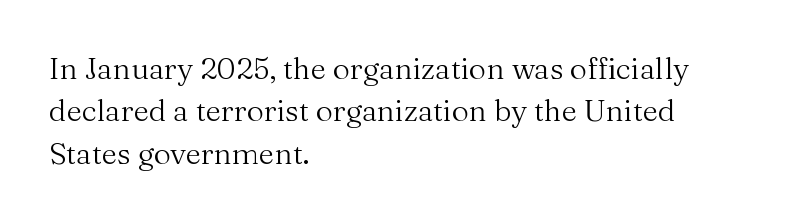
The image shows 30 px regular-weight serif type, upright; set left-aligned, normal line spacing (1.41x), normal letter spacing, not underlined; medium stroke contrast and a medium x-height.
